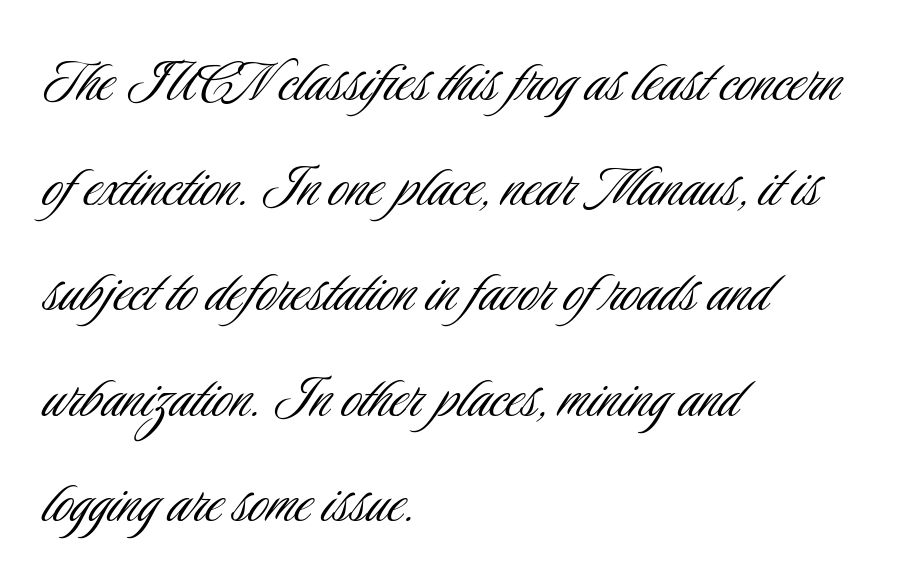
The image shows 67 px light, condensed sans-serif type; set left-aligned, normal line spacing (1.57x), normal letter spacing, not underlined; low stroke contrast and a small x-height.
